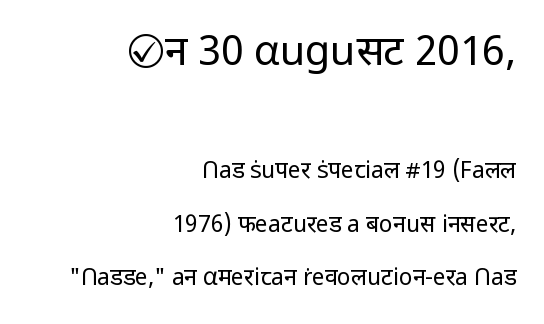
Q: Is the text bold? A: No.
Q: Is the text italic (slanted)? A: No, it is upright.
Q: Is the typeface a serif or a sans-serif typeface? A: Sans-serif.
Q: Is the text underlined? A: No.
Q: How is the paragraph aligned? A: Right-aligned.
Q: Is the spacing between letters normal or unusually wide? A: Normal.
Q: Is the spacing between lines tight, normal or loose? A: Loose.
Q: Which block of text is set in a larger size, the first (top) or the second (bottom)? A: The first (top) one.
Q: Width (condensed, normal, or wide)? A: Normal.
Q: Stroke contrast? A: Low.
Q: x-height? A: Medium.
Q: Monospaced? A: No.
